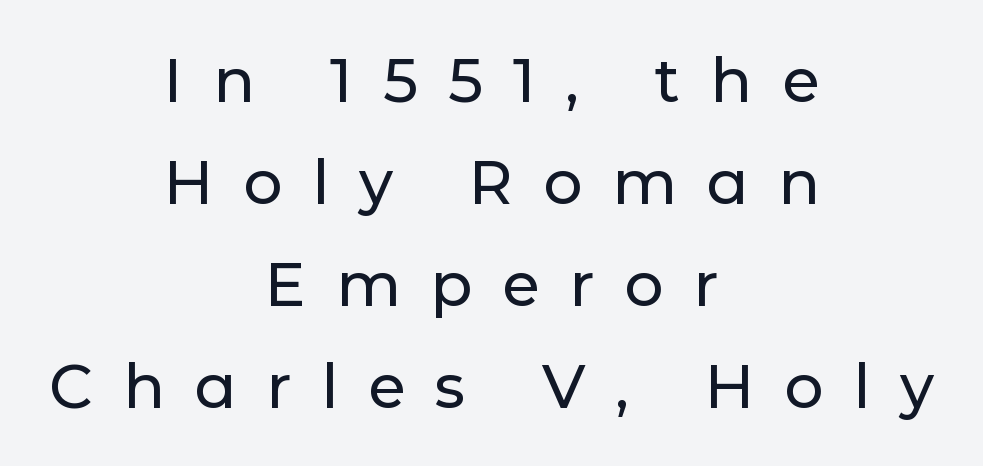
{"serif": "no", "italic": "no", "width": "normal", "stroke_contrast": "low", "x_height": "medium", "monospaced": "no", "underline": "no", "align": "center", "line_spacing": "normal", "line_spacing_ratio": 1.67, "letter_spacing": "wide", "letter_spacing_em": 0.49, "glyph_px": 61}
